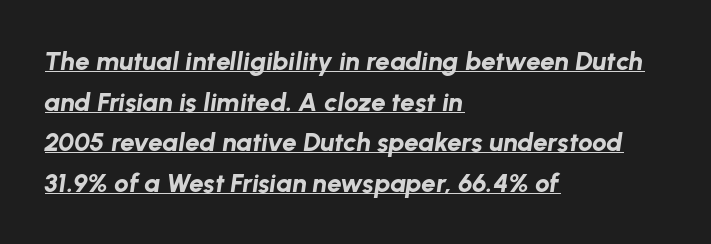
{"italic": "yes", "lean": "right", "slant_degrees": 8, "bold": "yes", "underline": "yes", "align": "left", "line_spacing": "normal", "line_spacing_ratio": 1.56, "letter_spacing": "normal", "letter_spacing_em": 0.0, "glyph_px": 26}
